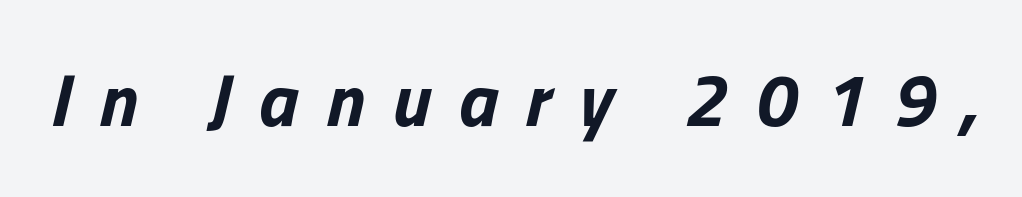
The image shows 75 px bold type, italic (leaning right); set unusually wide letter spacing (+0.37 em), not underlined; low stroke contrast and a medium x-height.
